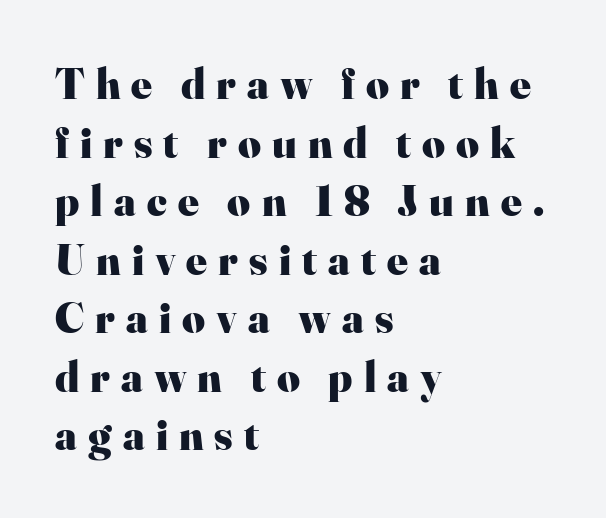
{"serif": "yes", "italic": "no", "bold": "yes", "weight": "heavy", "width": "normal", "stroke_contrast": "high", "x_height": "small", "monospaced": "no", "underline": "no", "align": "left", "line_spacing": "normal", "line_spacing_ratio": 1.33, "letter_spacing": "wide", "letter_spacing_em": 0.25, "glyph_px": 44}
